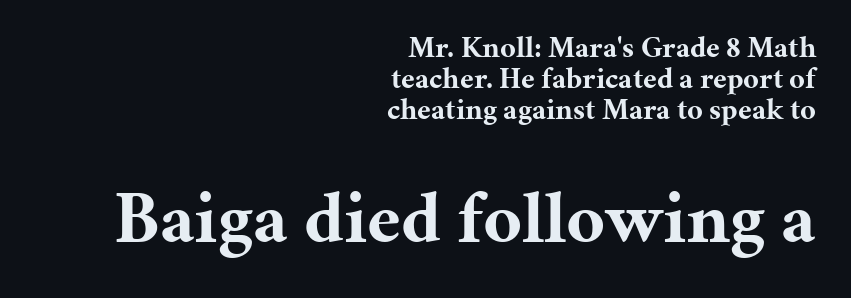
Caption: upper text group reduced, lower text group enlarged. There is no visible air inserted between adjacent glyphs. A serif font was chosen for this passage. Check under the words: just untouched page.
